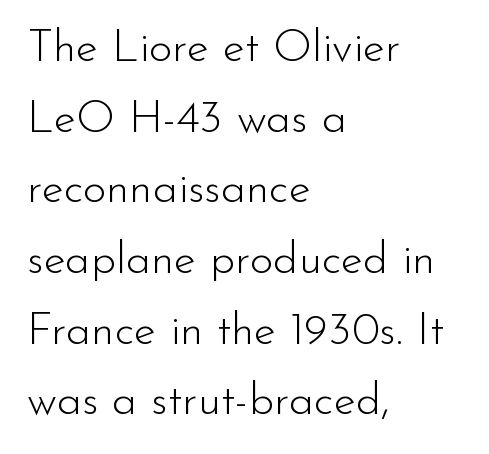
The image shows 45 px light sans-serif type, upright; set left-aligned, normal line spacing (1.57x), normal letter spacing, not underlined; low stroke contrast and a small x-height.
